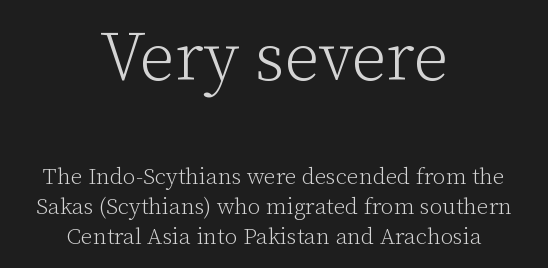
Which of the two is more prominent by size? The first, at the top. In terms of letterspacing, this is plain default setting. The letters advance in unequal steps, a hallmark of proportional type. One glance says typical: line gaps are just what's usual. Tall strokes in this sample are plumb rather than angled. This reads as an unemphasized weight, regular at the heaviest.
